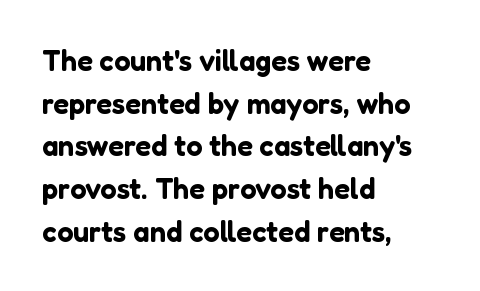
Honestly, there is no underline to notice here at all. Are there feet on the stems? There aren't — it's a sans. The lettering holds an erect, upright posture throughout. One-word summary of the alignment: left. Nothing unusual about the tracking: characters are spaced as the font intends. The space between consecutive lines is moderate.
